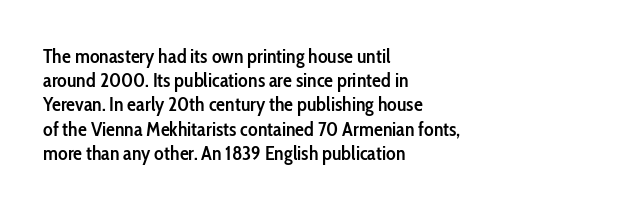
The image shows 20 px text type, upright; set left-aligned, line spacing 1.21x, normal letter spacing, not underlined.
